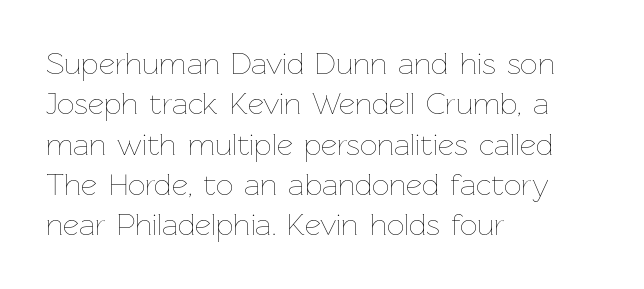
Q: Is the text bold? A: No.
Q: Is the text italic (slanted)? A: No, it is upright.
Q: Is the text underlined? A: No.
Q: How is the paragraph aligned? A: Left-aligned.
Q: Is the spacing between letters normal or unusually wide? A: Normal.
Q: Is the spacing between lines tight, normal or loose? A: Normal.
Q: Width (condensed, normal, or wide)? A: Normal.
Q: Stroke contrast? A: Low.
Q: x-height? A: Medium.
Q: Monospaced? A: No.
